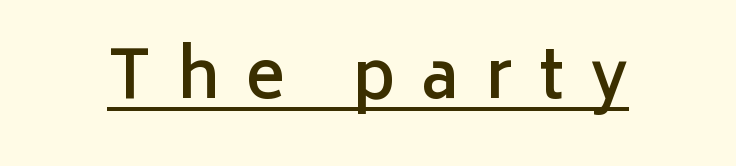
You could not count columns in this text — the font is proportionally spaced. Compared with an ordinary text face, these strokes are moderately heavier — a semibold. Check the space under the baseline: a stroke is drawn there. Characters remain perfectly vertical along every line. Font category for this specimen: sans-serif.
